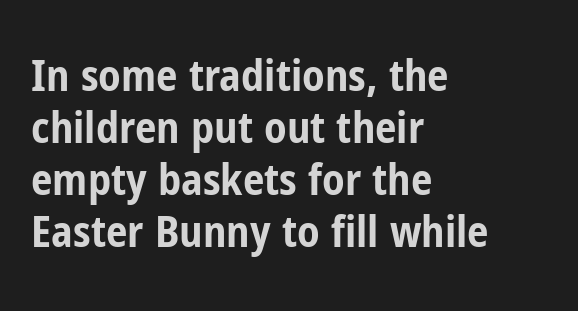
{"serif": "no", "italic": "no", "bold": "yes", "weight": "bold", "width": "condensed", "stroke_contrast": "low", "x_height": "medium", "monospaced": "no", "underline": "no", "align": "left", "line_spacing_ratio": 1.21, "letter_spacing": "normal", "letter_spacing_em": 0.0, "glyph_px": 43}
